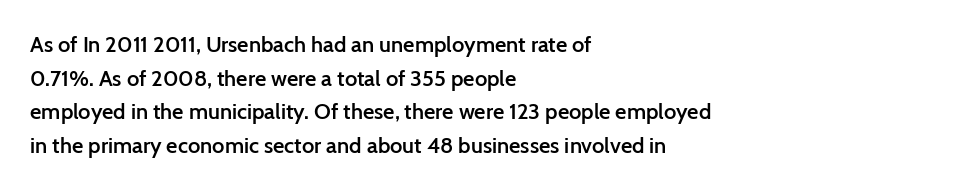
The image shows 22 px text type, upright; set left-aligned, normal line spacing (1.53x), normal letter spacing, not underlined.
